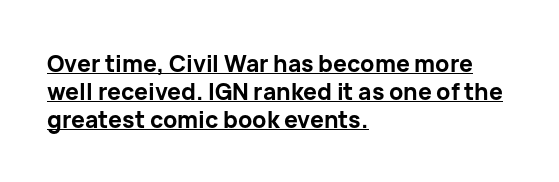
{"italic": "no", "bold": "yes", "underline": "yes", "align": "left", "line_spacing_ratio": 1.21, "letter_spacing": "normal", "letter_spacing_em": 0.0, "glyph_px": 23}
